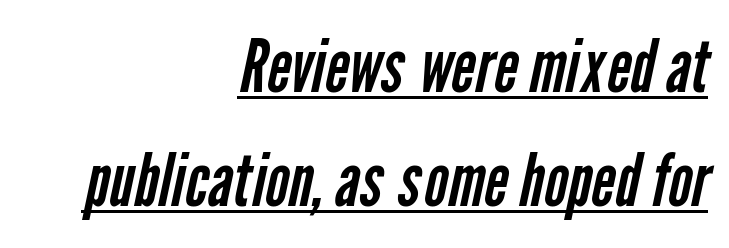
{"serif": "no", "bold": "no", "weight": "regular", "width": "condensed", "stroke_contrast": "low", "x_height": "medium", "monospaced": "no", "underline": "yes", "align": "right", "line_spacing": "normal", "line_spacing_ratio": 1.56, "letter_spacing": "normal", "letter_spacing_em": 0.0, "glyph_px": 73}
